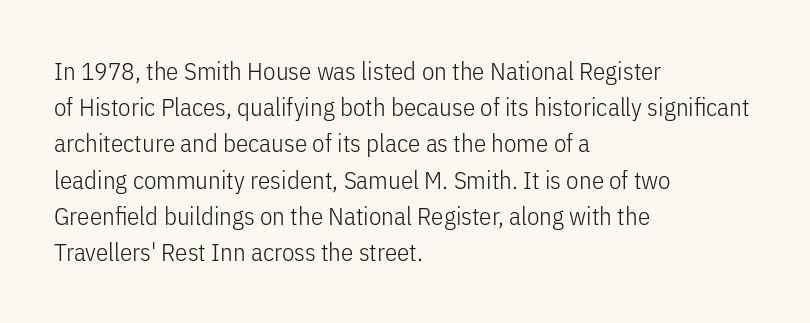
Q: Is the text bold? A: No.
Q: Is the text italic (slanted)? A: No, it is upright.
Q: Is the text underlined? A: No.
Q: How is the paragraph aligned? A: Left-aligned.
Q: Is the spacing between letters normal or unusually wide? A: Normal.
Q: Is the spacing between lines tight, normal or loose? A: Normal.
